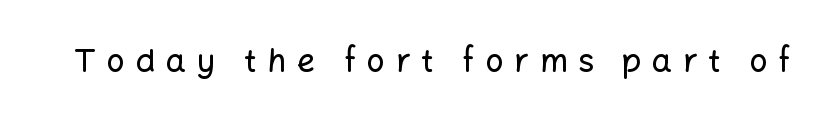
The baseline area is clear. Here the glyphs are tracked loosely, breaking word shapes into spaced letters. Character widths vary here, with narrow letters taking less room than wide ones. Font category for this specimen: sans-serif. The axis of the letterforms is exactly vertical.
